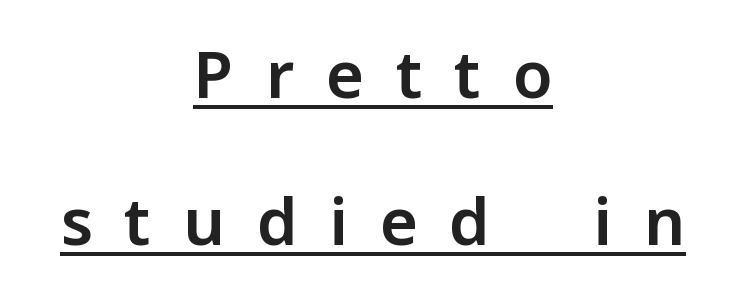
The image shows 65 px sans-serif type, upright; set centered, loose line spacing (2.26x), unusually wide letter spacing (+0.49 em), underlined; low stroke contrast and a medium x-height.
